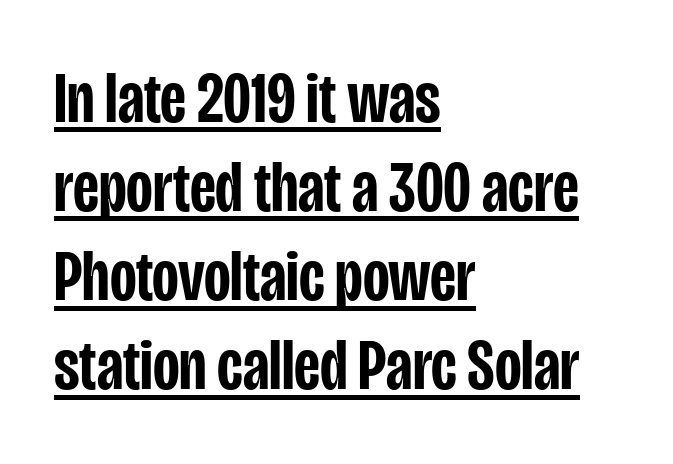
Q: Is the text bold? A: Semi-bold.
Q: Is the text italic (slanted)? A: No, it is upright.
Q: Is the typeface a serif or a sans-serif typeface? A: Sans-serif.
Q: Is the text underlined? A: Yes.
Q: How is the paragraph aligned? A: Left-aligned.
Q: Is the spacing between letters normal or unusually wide? A: Normal.
Q: Width (condensed, normal, or wide)? A: Condensed.
Q: Stroke contrast? A: Low.
Q: x-height? A: Large.
Q: Monospaced? A: No.
